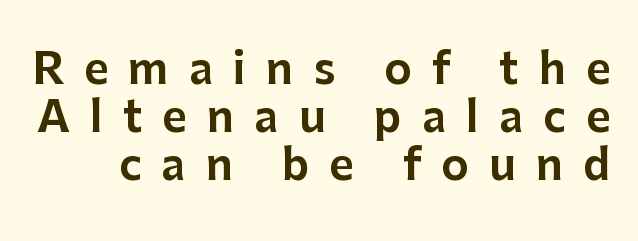
{"serif": "no", "italic": "no", "width": "normal", "stroke_contrast": "low", "x_height": "medium", "monospaced": "no", "underline": "no", "line_spacing": "tight", "line_spacing_ratio": 1.14, "letter_spacing": "wide", "letter_spacing_em": 0.48, "glyph_px": 42}
